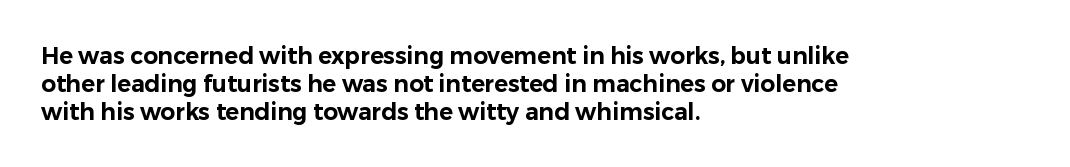
The image shows 23 px text type, upright; set left-aligned, line spacing 1.21x, normal letter spacing, not underlined.
